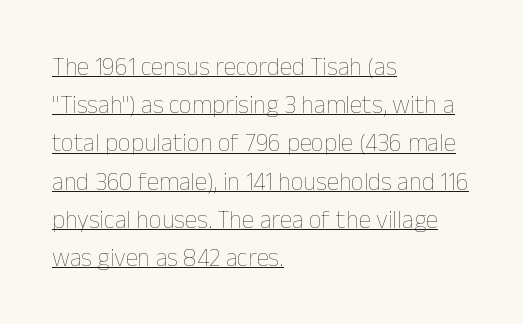
{"italic": "no", "bold": "no", "underline": "yes", "align": "left", "line_spacing": "normal", "line_spacing_ratio": 1.53, "letter_spacing": "normal", "letter_spacing_em": 0.0, "glyph_px": 25}
